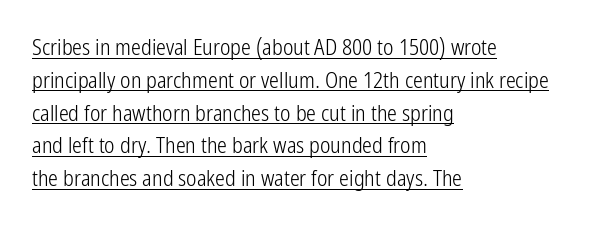
Like a heading marked for emphasis, these lines bear an underscore. Where is the straight margin? On the left. Honestly, the letter spacing is just normal — you wouldn't notice it. A typesetter would mark this as roman, not italic.
